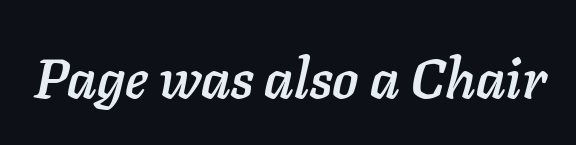
Letters rest on an invisible, unmarked baseline. You can tell it's italic because the verticals aren't actually vertical. You could not count columns in this text — the font is proportionally spaced. Short note: letters normally spaced.
